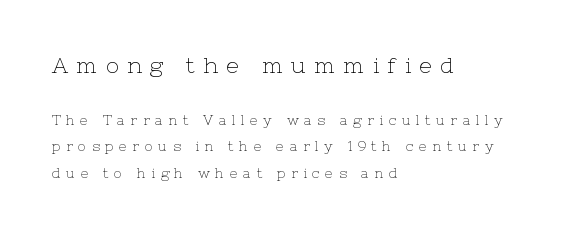
{"italic": "no", "bold": "no", "underline": "no", "align": "left", "line_spacing": "loose", "line_spacing_ratio": 1.91, "letter_spacing": "wide", "letter_spacing_em": 0.38, "larger_block": "first", "size_ratio": 1.57, "glyph_px": 22}
